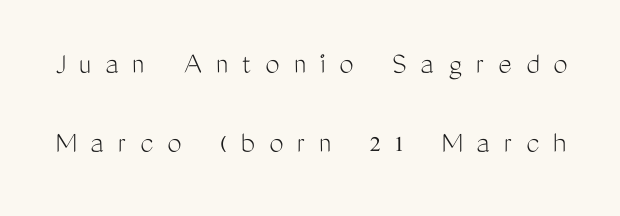
Summary of vertical rhythm: relaxed, with wide interline spacing. In terms of letterform style, serifs are entirely absent. Glance below the letters and you will spot only blank space. The face used here is proportionally spaced, like ordinary book or web type. This rendering widens character spacing well past its baseline value.
